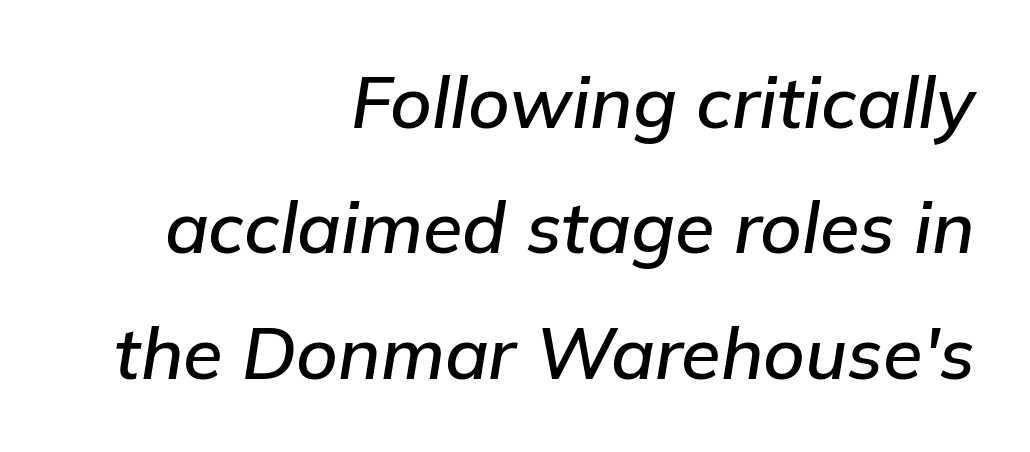
Q: Is the text italic (slanted)? A: Yes, it leans right by about 9 degrees.
Q: Is the text underlined? A: No.
Q: How is the paragraph aligned? A: Right-aligned.
Q: Is the spacing between letters normal or unusually wide? A: Normal.
Q: Width (condensed, normal, or wide)? A: Normal.
Q: Stroke contrast? A: Low.
Q: x-height? A: Medium.
Q: Monospaced? A: No.
